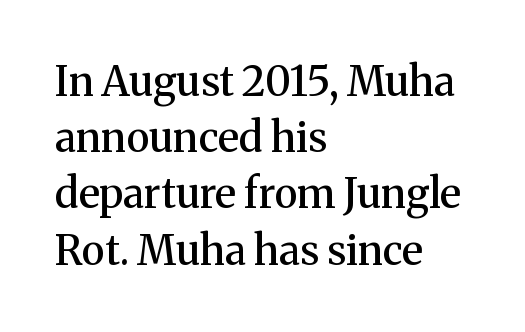
{"serif": "yes", "italic": "no", "bold": "semi", "weight": "semibold", "width": "normal", "stroke_contrast": "medium", "x_height": "medium", "monospaced": "no", "underline": "no", "align": "left", "line_spacing": "normal", "line_spacing_ratio": 1.37, "letter_spacing": "normal", "letter_spacing_em": 0.0, "glyph_px": 41}
